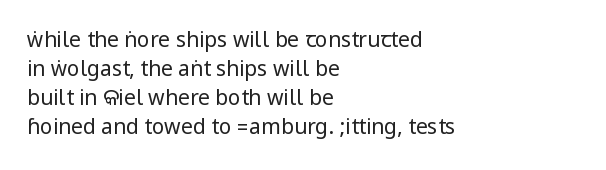
Letters rest on an invisible, unmarked baseline. Heaviness? Minimal to ordinary, like unemphasized prose. The rendering anchors every line to the left-hand side. The line-height multiplier appears to be the usual default.
